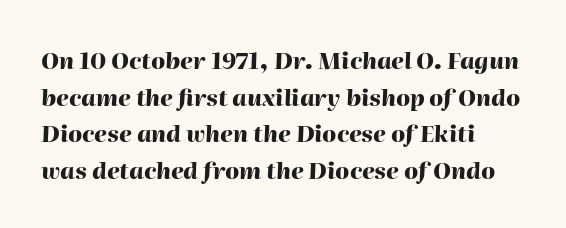
Q: Is the text bold? A: Yes.
Q: Is the text italic (slanted)? A: Yes, it leans right by about 2 degrees.
Q: Is the text underlined? A: No.
Q: How is the paragraph aligned? A: Left-aligned.
Q: Is the spacing between letters normal or unusually wide? A: Normal.
Q: Is the spacing between lines tight, normal or loose? A: Normal.
